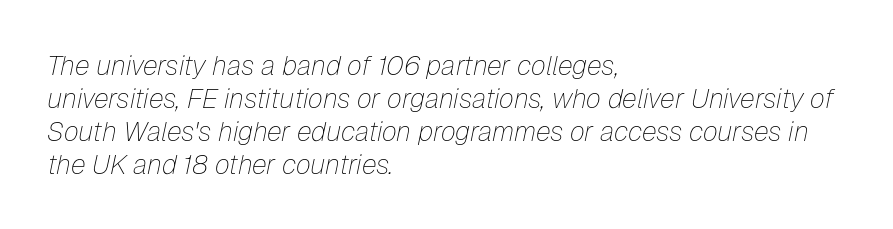
{"italic": "yes", "lean": "right", "slant_degrees": 12, "bold": "no", "underline": "no", "align": "left", "line_spacing_ratio": 1.22, "letter_spacing": "normal", "letter_spacing_em": 0.0, "glyph_px": 27}
